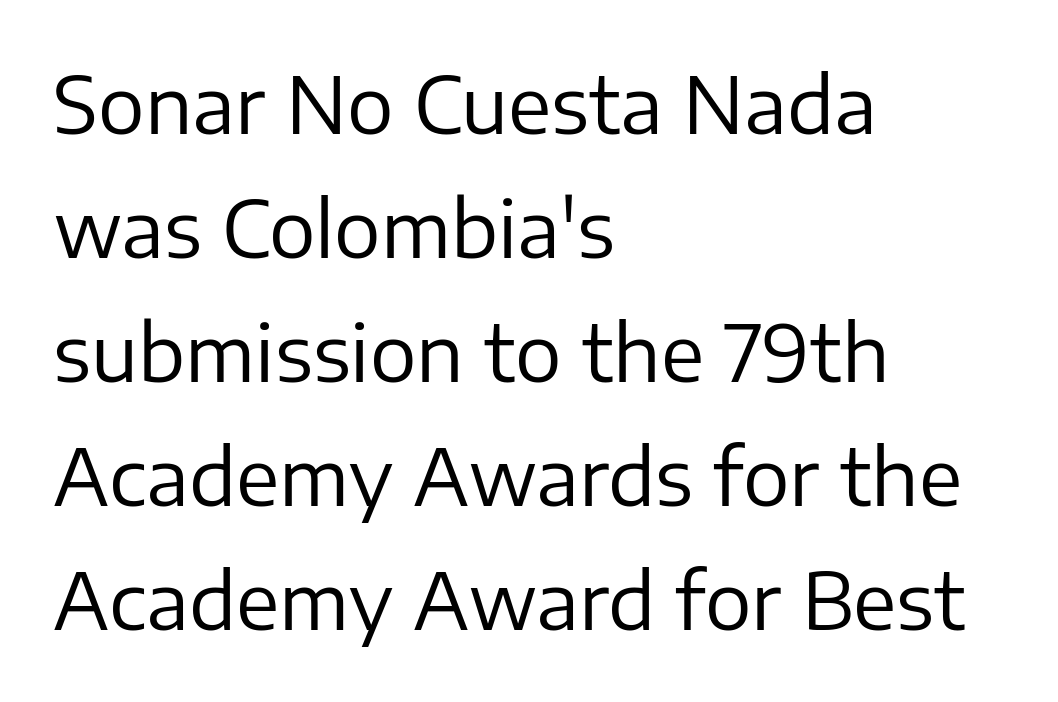
The image shows 78 px regular-weight sans-serif type, upright; set left-aligned, normal line spacing (1.59x), normal letter spacing, not underlined; low stroke contrast and a medium x-height.
